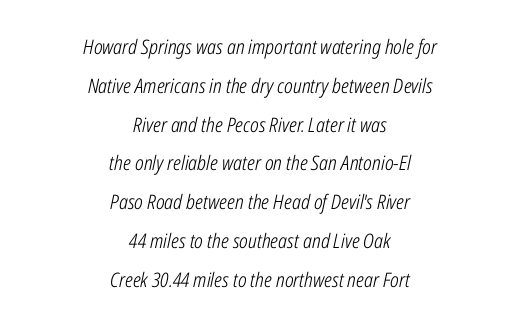
Q: Is the text bold? A: No.
Q: Is the text italic (slanted)? A: Yes, it leans right by about 12 degrees.
Q: Is the text underlined? A: No.
Q: How is the paragraph aligned? A: Centered.
Q: Is the spacing between letters normal or unusually wide? A: Normal.
Q: Is the spacing between lines tight, normal or loose? A: Loose.
